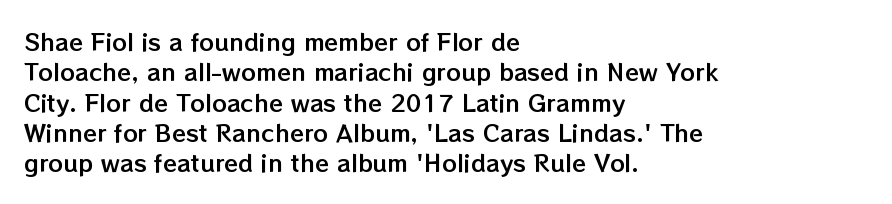
{"italic": "no", "underline": "no", "align": "left", "line_spacing": "normal", "line_spacing_ratio": 1.32, "letter_spacing": "normal", "letter_spacing_em": 0.0, "glyph_px": 23}
